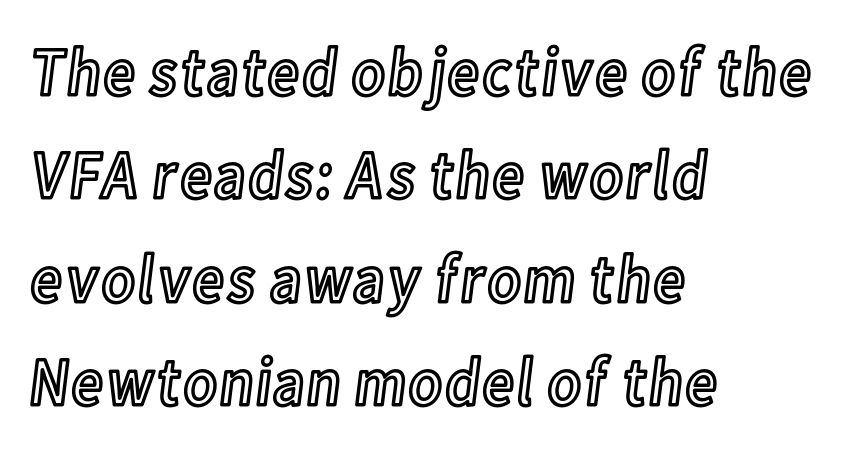
The image shows 69 px condensed type; set left-aligned, normal line spacing (1.5x), normal letter spacing, not underlined; a medium x-height.
